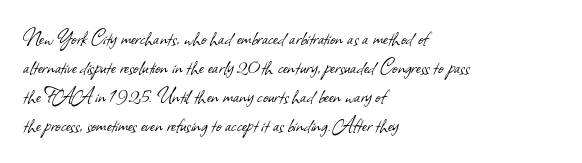
The image shows 23 px text type; set left-aligned, normal line spacing (1.26x), normal letter spacing, not underlined.
